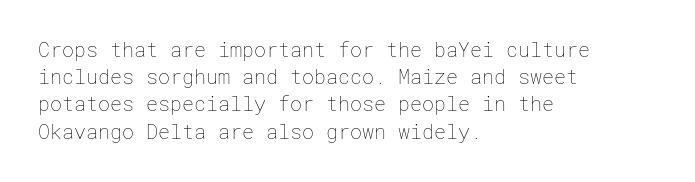
Q: Is the text bold? A: No.
Q: Is the text italic (slanted)? A: No, it is upright.
Q: Is the text underlined? A: No.
Q: How is the paragraph aligned? A: Left-aligned.
Q: Is the spacing between letters normal or unusually wide? A: Normal.
Q: Is the spacing between lines tight, normal or loose? A: Normal.
